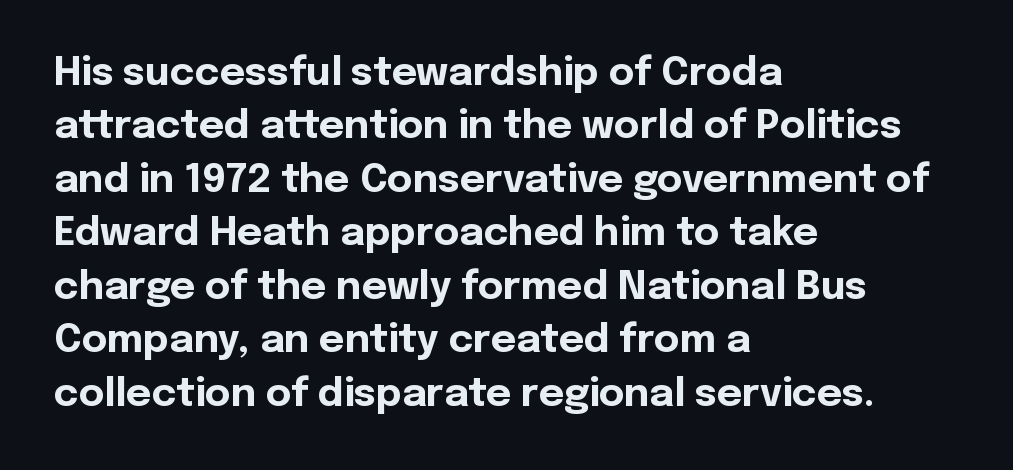
Q: Is the text bold? A: Yes.
Q: Is the text italic (slanted)? A: No, it is upright.
Q: Is the typeface a serif or a sans-serif typeface? A: Sans-serif.
Q: Is the text underlined? A: No.
Q: How is the paragraph aligned? A: Left-aligned.
Q: Is the spacing between letters normal or unusually wide? A: Normal.
Q: Is the spacing between lines tight, normal or loose? A: Normal.
Q: Width (condensed, normal, or wide)? A: Normal.
Q: x-height? A: Medium.
Q: Monospaced? A: No.
